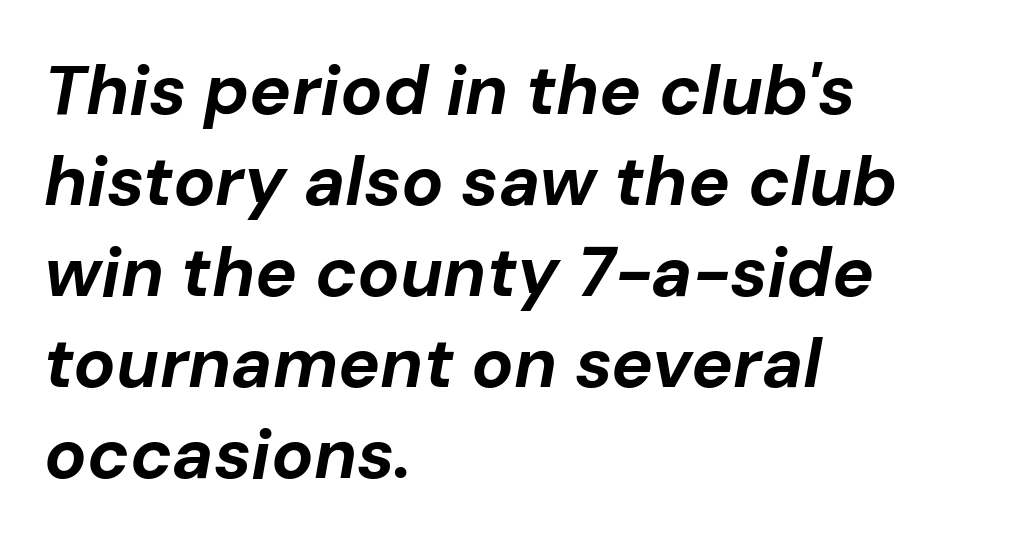
The paragraph shown leans on its left margin. Students, note that the glyphs here touch the page at normal intervals. The line-height multiplier appears to be the usual default. Characters are canted at an angle relative to the baseline's perpendicular. You could not count columns in this text — the font is proportionally spaced. The words here are not underlined.
